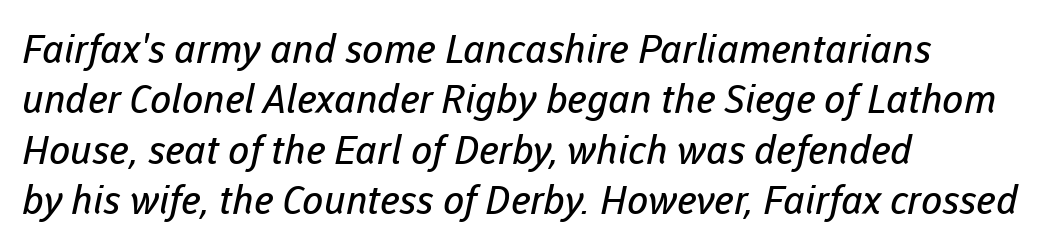
The image shows 39 px regular-weight sans-serif type; set left-aligned, normal line spacing (1.29x), normal letter spacing, not underlined; low stroke contrast and a medium x-height.
